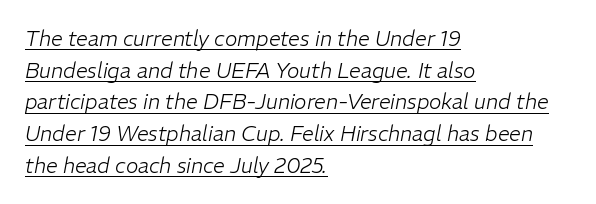
{"italic": "yes", "lean": "right", "slant_degrees": 11, "bold": "no", "underline": "yes", "align": "left", "line_spacing": "normal", "line_spacing_ratio": 1.51, "letter_spacing": "normal", "letter_spacing_em": 0.0, "glyph_px": 21}
